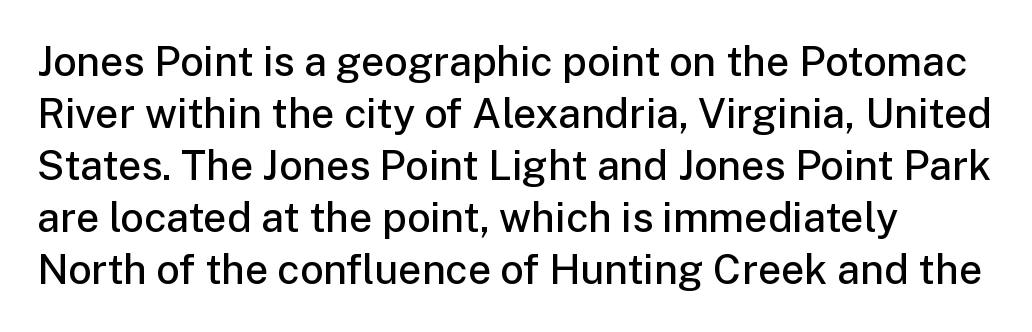
{"serif": "no", "italic": "no", "bold": "semi", "weight": "semibold", "width": "normal", "stroke_contrast": "low", "x_height": "medium", "monospaced": "no", "underline": "no", "align": "left", "line_spacing": "normal", "line_spacing_ratio": 1.27, "letter_spacing": "normal", "letter_spacing_em": 0.0, "glyph_px": 41}
